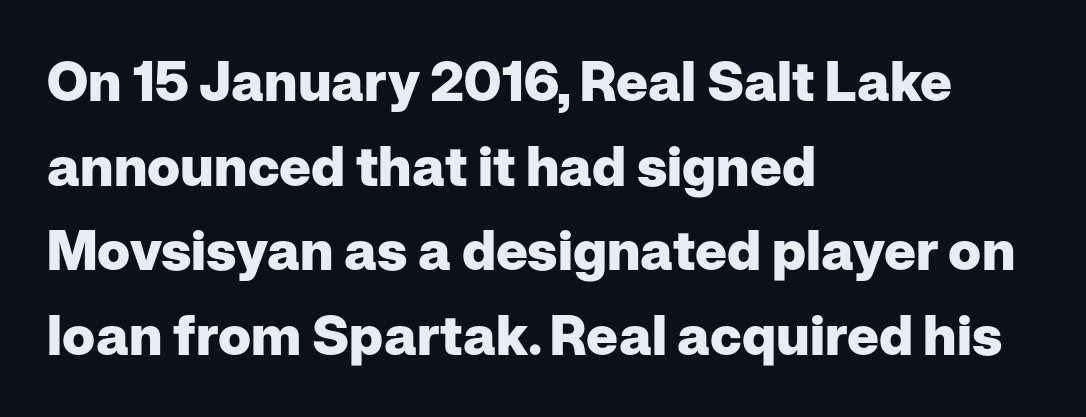
{"serif": "no", "italic": "no", "bold": "yes", "weight": "heavy", "width": "normal", "stroke_contrast": "low", "x_height": "medium", "monospaced": "no", "underline": "no", "align": "left", "line_spacing": "normal", "line_spacing_ratio": 1.54, "letter_spacing": "normal", "letter_spacing_em": 0.0, "glyph_px": 55}
